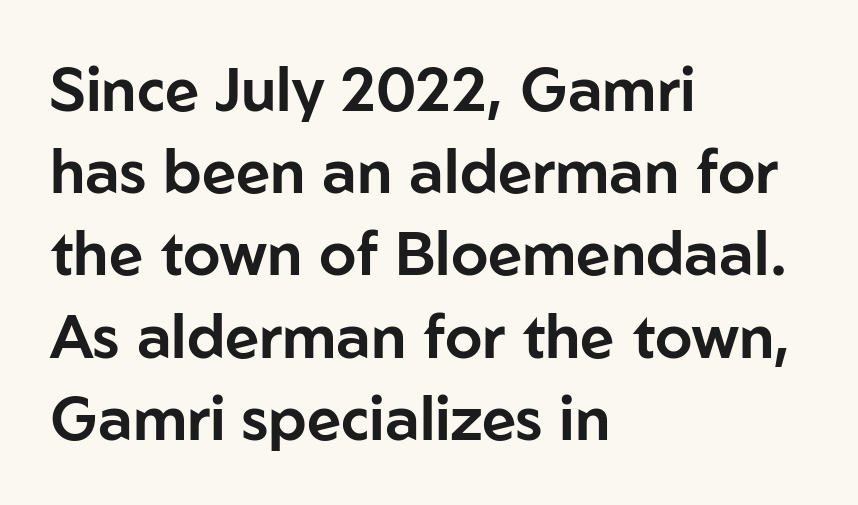
There is no visible air inserted between adjacent glyphs. Layout note: lines flush left. The specimen omits any rule beneath the text block's lines. Is this a sans? Yes — the strokes have no serifs. Each new line begins a customary step beneath the previous one. Every character sits straight up, as roman type does.
